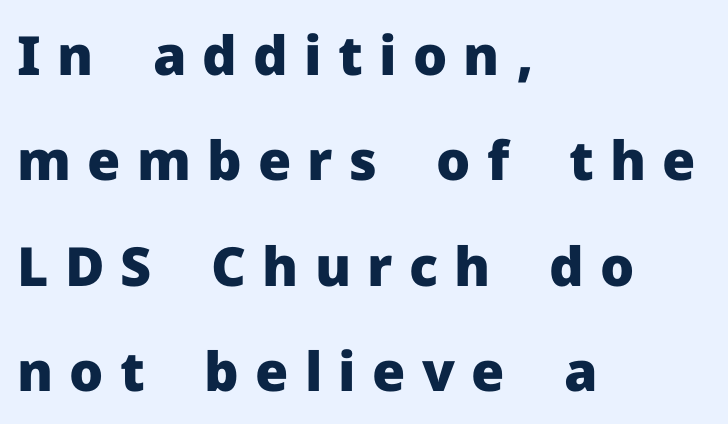
Q: Is the text bold? A: Yes.
Q: Is the text italic (slanted)? A: No, it is upright.
Q: Is the typeface a serif or a sans-serif typeface? A: Sans-serif.
Q: Is the text underlined? A: No.
Q: How is the paragraph aligned? A: Left-aligned.
Q: Is the spacing between letters normal or unusually wide? A: Unusually wide.
Q: Is the spacing between lines tight, normal or loose? A: Loose.
Q: Width (condensed, normal, or wide)? A: Normal.
Q: Stroke contrast? A: Low.
Q: x-height? A: Medium.
Q: Monospaced? A: No.
